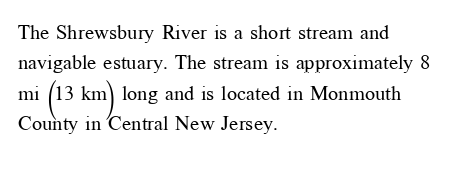
The typesetting does not lean heavy: it is not bold. Words appear dense and cohesive because spacing is normal. Every character sits straight up, as roman type does. What's the leading like? Ordinary, nothing unusual. Glance below the letters and you will spot only blank space.
